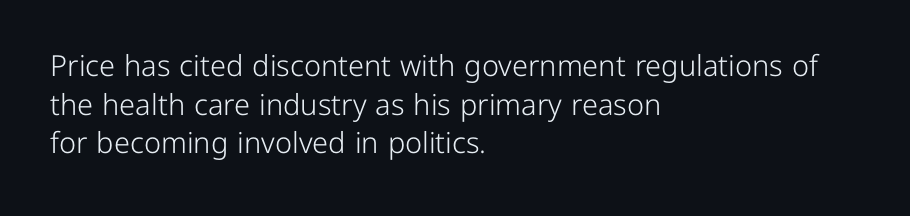
{"serif": "no", "italic": "no", "bold": "no", "weight": "light", "width": "normal", "stroke_contrast": "low", "x_height": "medium", "monospaced": "no", "underline": "no", "align": "left", "line_spacing": "normal", "line_spacing_ratio": 1.33, "letter_spacing": "normal", "letter_spacing_em": 0.0, "glyph_px": 29}
